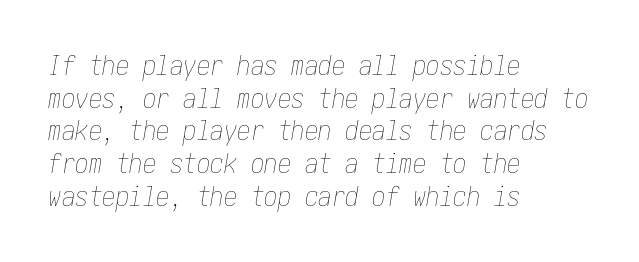
Q: Is the text bold? A: No.
Q: Is the text italic (slanted)? A: Yes, it leans right by about 10 degrees.
Q: Is the text underlined? A: No.
Q: How is the paragraph aligned? A: Left-aligned.
Q: Is the spacing between letters normal or unusually wide? A: Normal.
